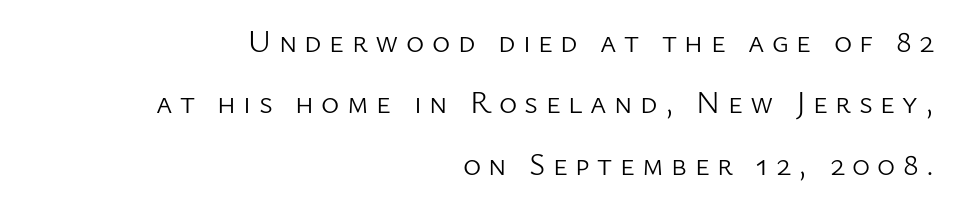
Leading is clearly above the norm, producing a sparse column. Spacing verdict: proportional, widths tailored to each character. These lines have a slow, spaced-out rhythm from letter to letter. These lines stack with their right ends in a neat column. Each row of text sits above clean, open space.
